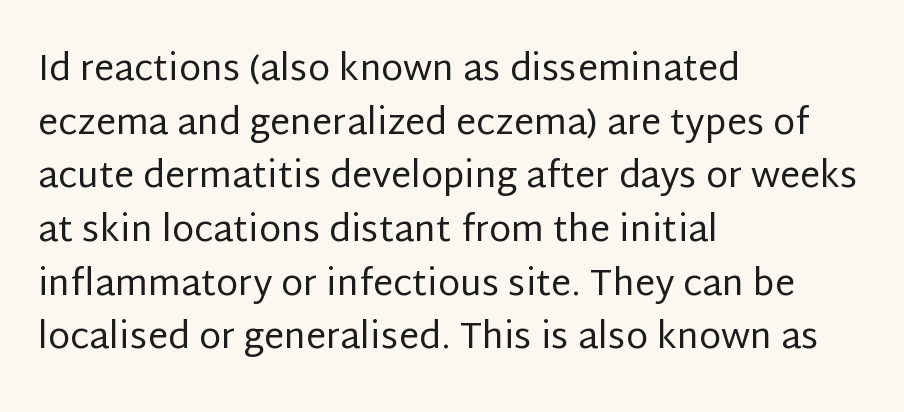
Q: Is the text bold? A: No.
Q: Is the text italic (slanted)? A: No, it is upright.
Q: Is the typeface a serif or a sans-serif typeface? A: Sans-serif.
Q: Is the text underlined? A: No.
Q: How is the paragraph aligned? A: Left-aligned.
Q: Is the spacing between letters normal or unusually wide? A: Normal.
Q: Is the spacing between lines tight, normal or loose? A: Normal.
Q: Width (condensed, normal, or wide)? A: Normal.
Q: Stroke contrast? A: Low.
Q: x-height? A: Large.
Q: Monospaced? A: No.
